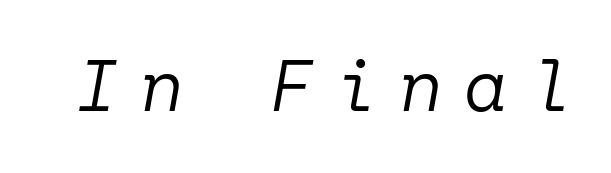
The image shows 72 px regular-weight type, italic (leaning right); set unusually wide letter spacing (+0.3 em), not underlined; low stroke contrast and a medium x-height.
